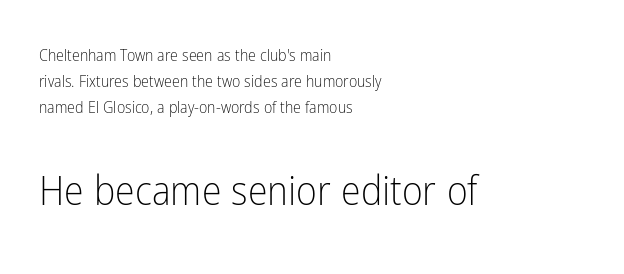
Q: Is the text bold? A: No.
Q: Is the text italic (slanted)? A: No, it is upright.
Q: Is the typeface a serif or a sans-serif typeface? A: Sans-serif.
Q: Is the text underlined? A: No.
Q: How is the paragraph aligned? A: Left-aligned.
Q: Is the spacing between letters normal or unusually wide? A: Normal.
Q: Is the spacing between lines tight, normal or loose? A: Normal.
Q: Which block of text is set in a larger size, the first (top) or the second (bottom)? A: The second (bottom) one.
Q: Width (condensed, normal, or wide)? A: Condensed.
Q: Stroke contrast? A: Low.
Q: x-height? A: Medium.
Q: Monospaced? A: No.
